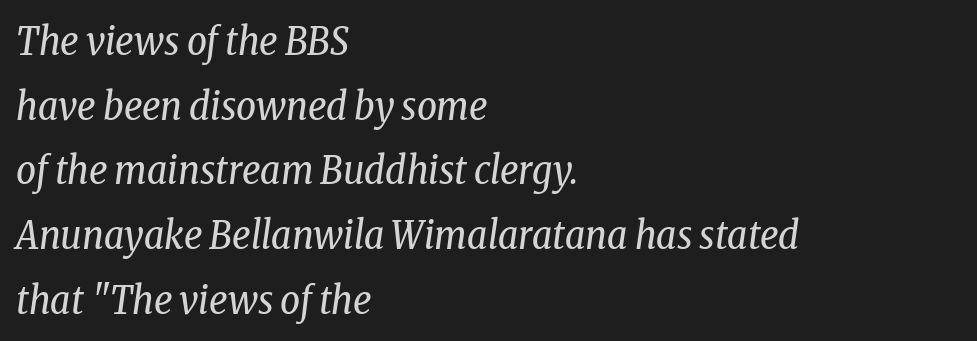
{"serif": "yes", "italic": "yes", "lean": "right", "slant_degrees": 8, "bold": "no", "weight": "regular", "width": "condensed", "stroke_contrast": "low", "x_height": "medium", "monospaced": "no", "underline": "no", "align": "left", "line_spacing": "normal", "line_spacing_ratio": 1.66, "letter_spacing": "normal", "letter_spacing_em": 0.0, "glyph_px": 39}
